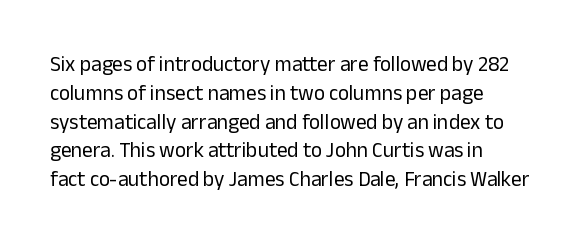
The image shows 21 px text type, upright; set left-aligned, normal line spacing (1.37x), normal letter spacing, not underlined.
